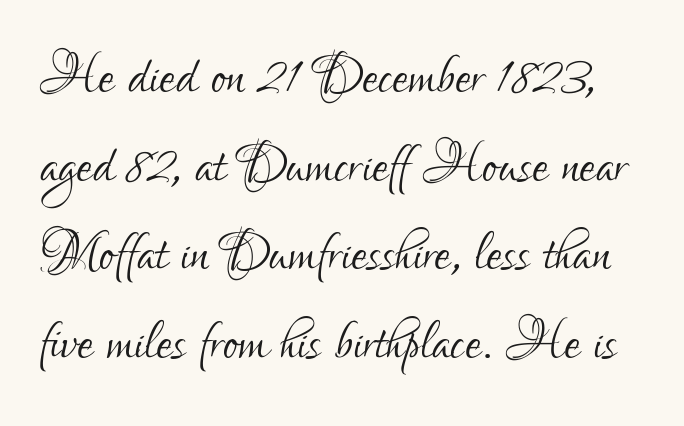
The weight would be labelled regular, book, light, or lighter still. Here the designer chose a conventional face with non-uniform glyph widths. The characters display no serif detailing; their extremities are plain. In terms of leading, this rendering sits right in the middle.
